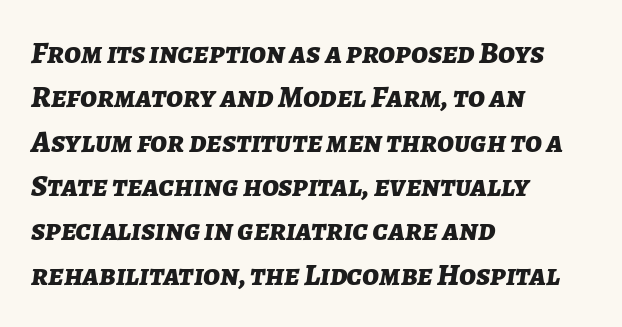
{"italic": "yes", "lean": "right", "slant_degrees": 7, "bold": "yes", "weight": "bold", "width": "normal", "stroke_contrast": "low", "x_height": "medium", "monospaced": "no", "underline": "no", "align": "left", "line_spacing": "normal", "line_spacing_ratio": 1.43, "letter_spacing": "normal", "letter_spacing_em": 0.0, "glyph_px": 31}
